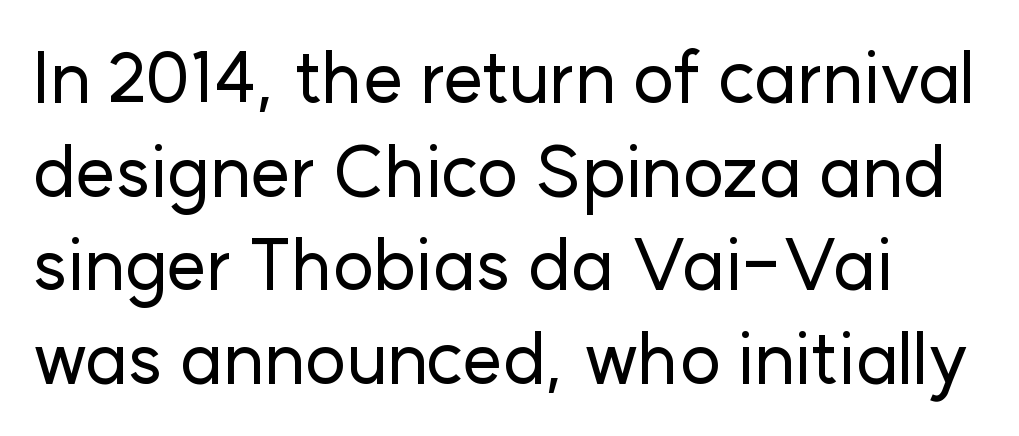
Q: Is the text italic (slanted)? A: No, it is upright.
Q: Is the typeface a serif or a sans-serif typeface? A: Sans-serif.
Q: Is the text underlined? A: No.
Q: Is the spacing between letters normal or unusually wide? A: Normal.
Q: Is the spacing between lines tight, normal or loose? A: Normal.
Q: Width (condensed, normal, or wide)? A: Normal.
Q: Stroke contrast? A: Low.
Q: x-height? A: Medium.
Q: Monospaced? A: No.
